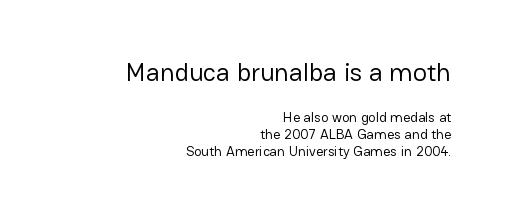
Q: Is the text bold? A: No.
Q: Is the text italic (slanted)? A: No, it is upright.
Q: Is the text underlined? A: No.
Q: How is the paragraph aligned? A: Right-aligned.
Q: Is the spacing between letters normal or unusually wide? A: Normal.
Q: Which block of text is set in a larger size, the first (top) or the second (bottom)? A: The first (top) one.
